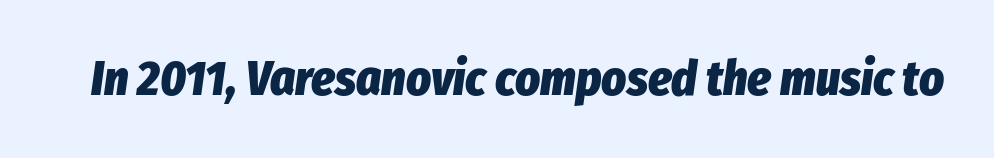
Short note: letters normally spaced. Does the weight exceed regular? Yes, all the way to bold. The face used here has a pronounced slope to its letters. Beneath every word, the page is bare. Proportional: the letters do not fall into vertical columns.
